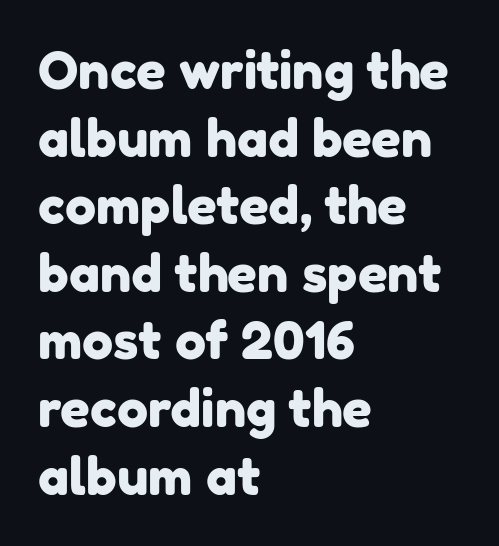
Q: Is the typeface a serif or a sans-serif typeface? A: Sans-serif.
Q: Is the text underlined? A: No.
Q: How is the paragraph aligned? A: Left-aligned.
Q: Is the spacing between letters normal or unusually wide? A: Normal.
Q: Is the spacing between lines tight, normal or loose? A: Normal.
Q: Width (condensed, normal, or wide)? A: Normal.
Q: Stroke contrast? A: Low.
Q: x-height? A: Medium.
Q: Monospaced? A: No.
